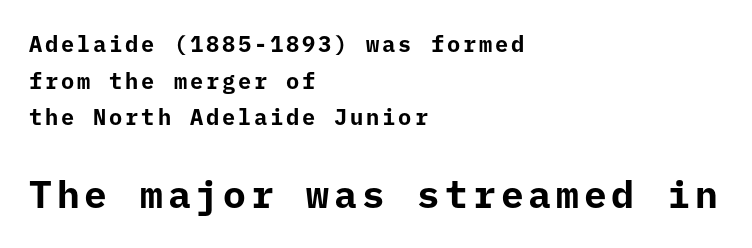
How heavy is the stroke? Heavy — this is a bold. Nobody drew a line under any word here. Reading down the column, the eye jumps a familiar distance to each next line. The later block is typeset at a bigger size than the earlier block. The paragraph has a hard left edge and a soft right edge.
